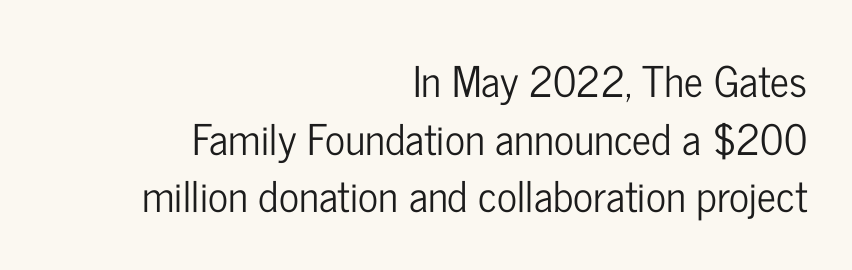
The image shows 42 px condensed sans-serif type, upright; set right-aligned, normal line spacing (1.37x), normal letter spacing, not underlined; low stroke contrast and a medium x-height.
